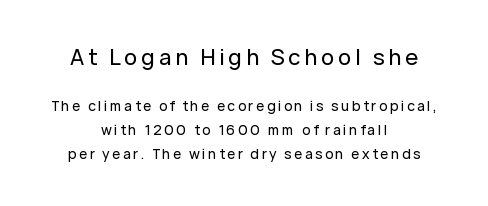
The image shows 22 px text type, upright; set centered, line spacing 1.71x, not underlined; the first (top) block is 1.57x larger.
